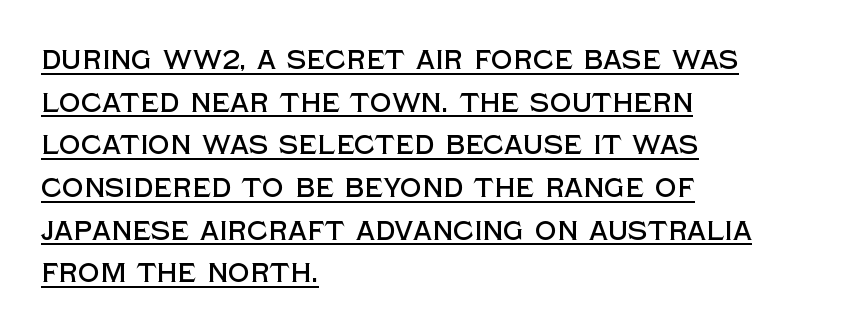
Q: Is the text italic (slanted)? A: No, it is upright.
Q: Is the text underlined? A: Yes.
Q: How is the paragraph aligned? A: Left-aligned.
Q: Is the spacing between letters normal or unusually wide? A: Normal.
Q: Is the spacing between lines tight, normal or loose? A: Normal.
